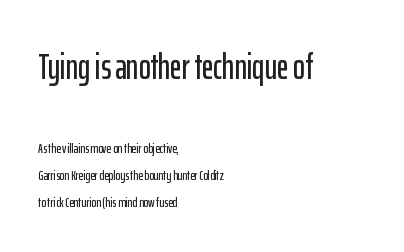
The image shows 36 px condensed sans-serif type, upright; set left-aligned, loose line spacing (1.94x), normal letter spacing, not underlined; the first (top) block is 2.57x larger; low stroke contrast and a medium x-height.
